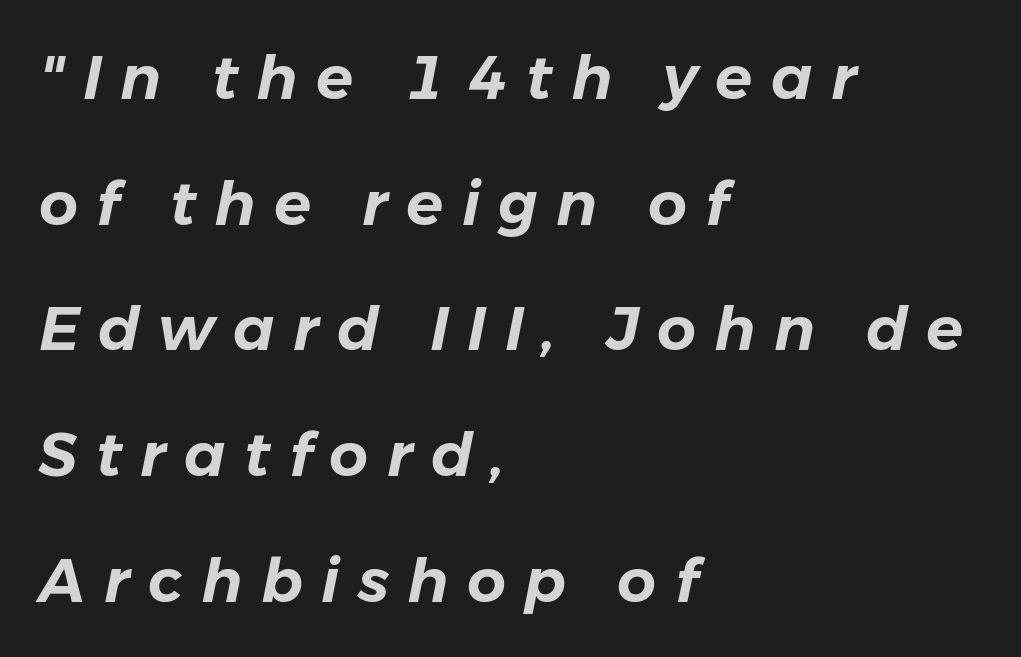
{"italic": "yes", "lean": "right", "slant_degrees": 11, "width": "normal", "stroke_contrast": "low", "x_height": "medium", "monospaced": "no", "underline": "no", "align": "left", "line_spacing": "loose", "line_spacing_ratio": 2.06, "letter_spacing": "wide", "letter_spacing_em": 0.3, "glyph_px": 61}
